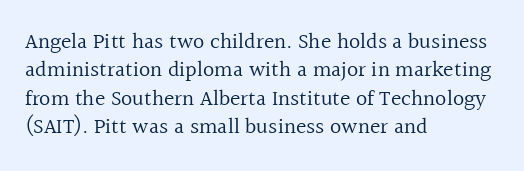
The image shows 22 px text type, upright; set left-aligned, normal line spacing (1.29x), normal letter spacing, not underlined.
